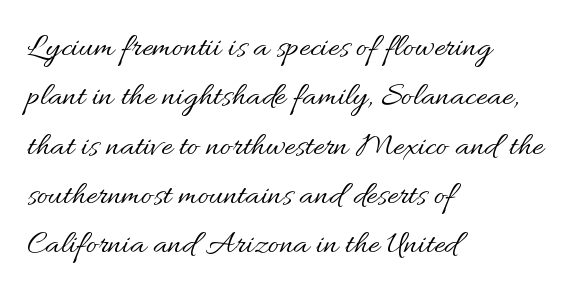
The image shows 34 px regular-weight type; set left-aligned, normal line spacing (1.45x), normal letter spacing, not underlined; medium stroke contrast and a small x-height.
